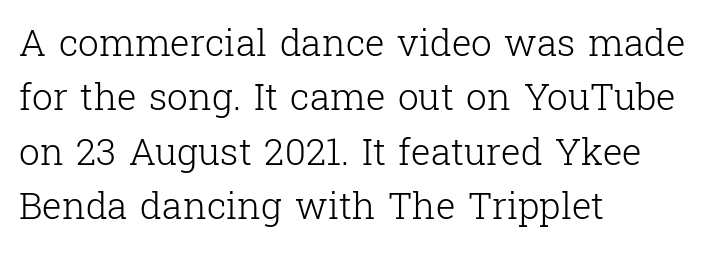
{"serif": "yes", "italic": "no", "bold": "no", "weight": "light", "width": "normal", "stroke_contrast": "low", "x_height": "medium", "monospaced": "no", "underline": "no", "align": "left", "line_spacing": "normal", "line_spacing_ratio": 1.47, "letter_spacing": "normal", "letter_spacing_em": 0.0, "glyph_px": 37}
